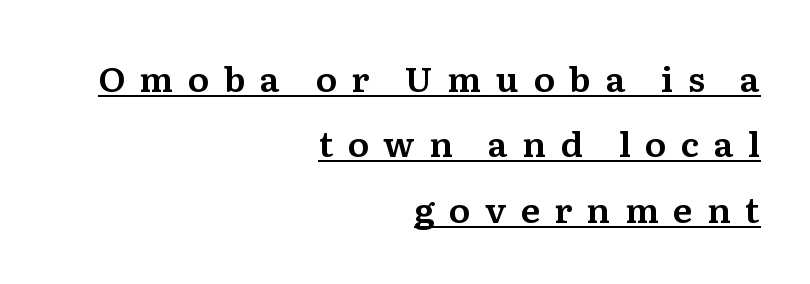
The image shows 35 px serif type, upright; set right-aligned, line spacing 1.87x, unusually wide letter spacing (+0.41 em), underlined; medium stroke contrast and a medium x-height.
